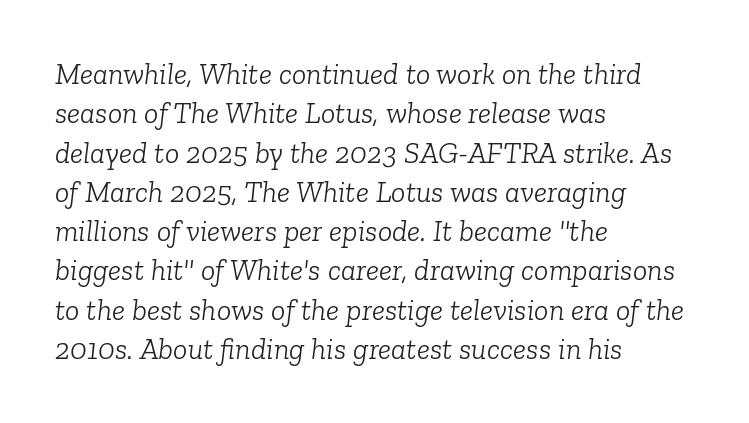
Stem width sits at or under what a default text font uses. The letters advance in unequal steps, a hallmark of proportional type. The words here are not underlined. The lines sit at an ordinary, default distance from one another. Standard letterfit; no display-style spreading of the glyphs.
